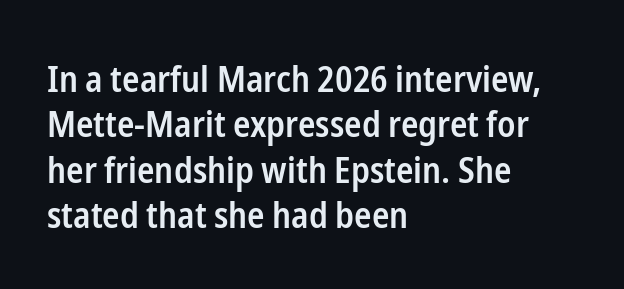
Q: Is the text bold? A: Semi-bold.
Q: Is the text italic (slanted)? A: No, it is upright.
Q: Is the typeface a serif or a sans-serif typeface? A: Sans-serif.
Q: Is the text underlined? A: No.
Q: How is the paragraph aligned? A: Left-aligned.
Q: Is the spacing between letters normal or unusually wide? A: Normal.
Q: Is the spacing between lines tight, normal or loose? A: Normal.
Q: Width (condensed, normal, or wide)? A: Condensed.
Q: Stroke contrast? A: Low.
Q: x-height? A: Medium.
Q: Monospaced? A: No.
